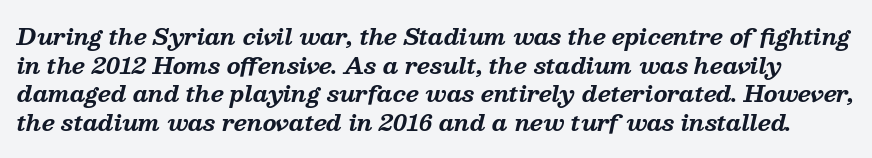
Words appear dense and cohesive because spacing is normal. If you measured baseline to baseline, you'd find a middling distance. The zone under the glyphs is completely vacant. Designer's note — italics engaged. A full-strength bold gives these letters their thick strokes.
